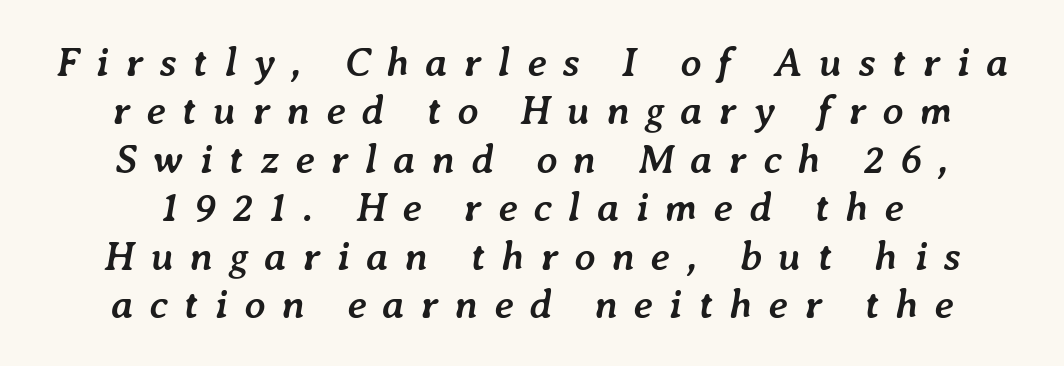
The image shows 41 px semibold type, italic (leaning right); set centered, line spacing 1.18x, unusually wide letter spacing (+0.39 em), not underlined; low stroke contrast and a medium x-height.
